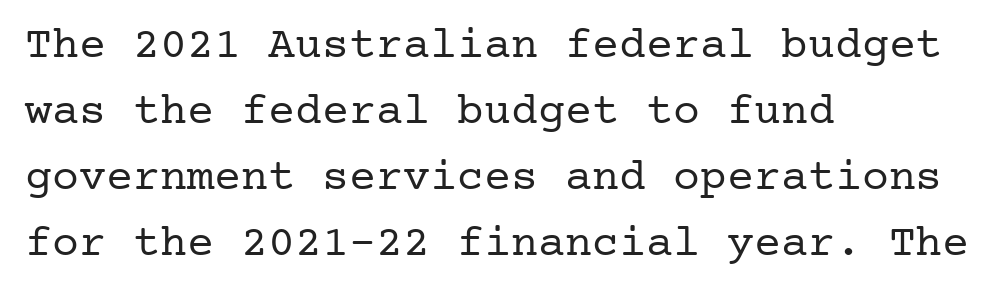
The image shows 45 px regular-weight serif type, upright; set left-aligned, normal line spacing (1.47x), normal letter spacing, not underlined; low stroke contrast and a medium x-height.
